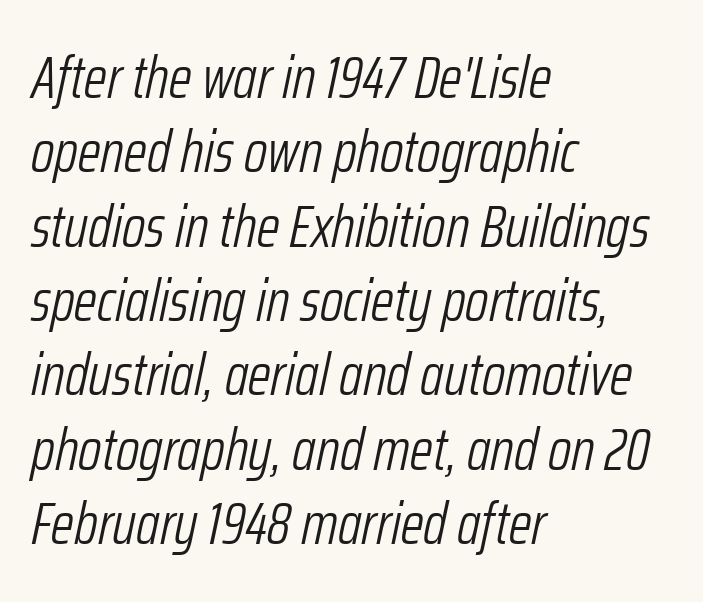
This rendering features lettering with no underline. Caption: standard tracking, unaltered. Designer's note — italics engaged. The compositor pushed each line to the left boundary.
